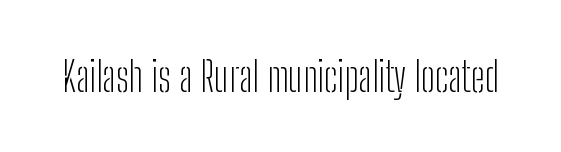
Q: Is the text bold? A: No.
Q: Is the text italic (slanted)? A: No, it is upright.
Q: Is the typeface a serif or a sans-serif typeface? A: Sans-serif.
Q: Is the text underlined? A: No.
Q: Is the spacing between letters normal or unusually wide? A: Normal.
Q: Width (condensed, normal, or wide)? A: Condensed.
Q: Stroke contrast? A: Low.
Q: x-height? A: Medium.
Q: Monospaced? A: No.
